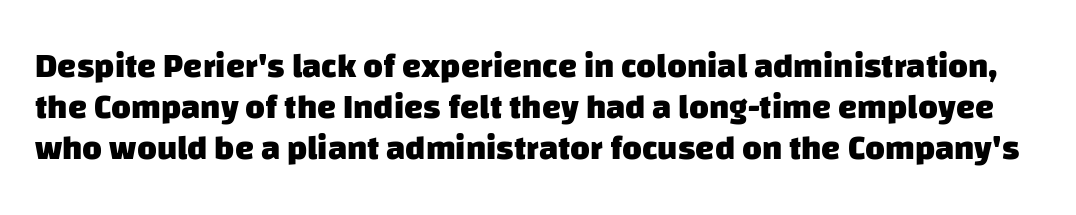
Q: Is the text bold? A: Yes.
Q: Is the typeface a serif or a sans-serif typeface? A: Sans-serif.
Q: Is the text underlined? A: No.
Q: Is the spacing between letters normal or unusually wide? A: Normal.
Q: Width (condensed, normal, or wide)? A: Normal.
Q: Stroke contrast? A: Low.
Q: x-height? A: Large.
Q: Monospaced? A: No.
